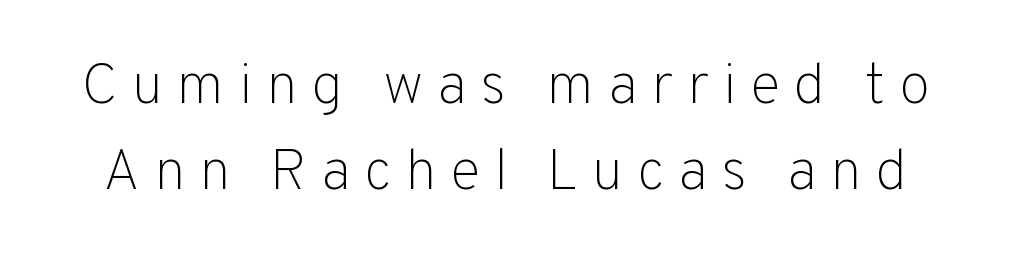
This is sans-serif lettering, the kind often seen on screens and signage. Unbolded letterforms with no extra heft. The rendering uses natural spacing where letterforms have individual widths. Ordinary non-slanted type is in use. The baseline area is clear.
